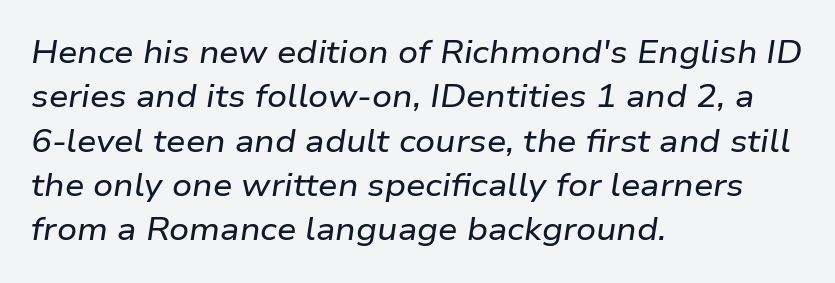
{"italic": "yes", "lean": "right", "slant_degrees": 9, "width": "wide", "stroke_contrast": "low", "x_height": "medium", "monospaced": "no", "underline": "no", "align": "left", "line_spacing": "normal", "line_spacing_ratio": 1.43, "letter_spacing": "normal", "letter_spacing_em": 0.0, "glyph_px": 31}
